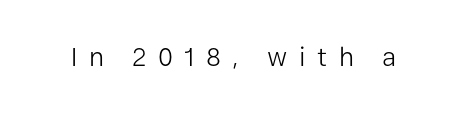
Q: Is the text bold? A: No.
Q: Is the text italic (slanted)? A: No, it is upright.
Q: Is the text underlined? A: No.
Q: Is the spacing between letters normal or unusually wide? A: Unusually wide.
